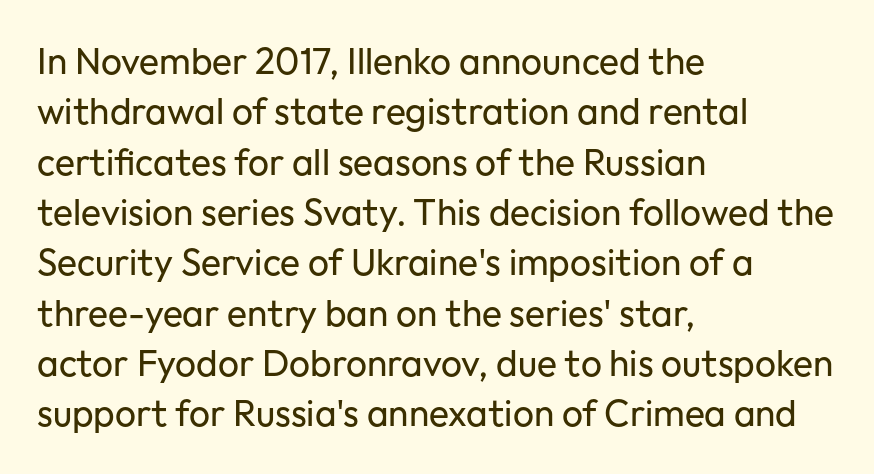
The image shows 37 px regular-weight sans-serif type, upright; set left-aligned, normal line spacing (1.36x), normal letter spacing, not underlined; low stroke contrast and a medium x-height.
